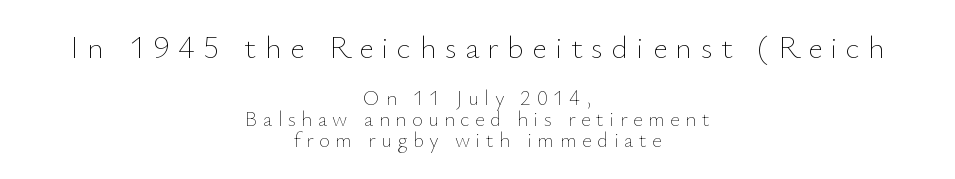
{"italic": "no", "bold": "no", "weight": "thin", "width": "normal", "stroke_contrast": "low", "x_height": "small", "monospaced": "no", "underline": "no", "align": "center", "line_spacing": "tight", "line_spacing_ratio": 1.01, "letter_spacing": "wide", "letter_spacing_em": 0.26, "larger_block": "first", "size_ratio": 1.52, "glyph_px": 32}
